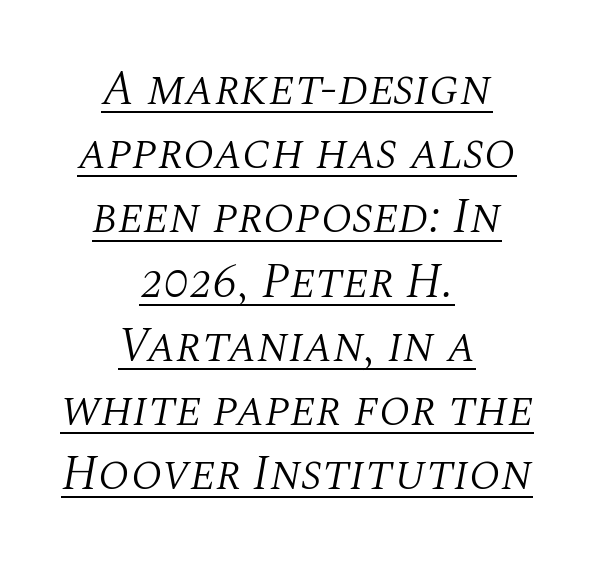
{"serif": "yes", "italic": "yes", "lean": "right", "slant_degrees": 10, "bold": "no", "weight": "light", "width": "normal", "stroke_contrast": "medium", "x_height": "large", "monospaced": "no", "underline": "yes", "align": "center", "line_spacing": "normal", "line_spacing_ratio": 1.31, "letter_spacing": "normal", "letter_spacing_em": 0.0, "glyph_px": 49}
